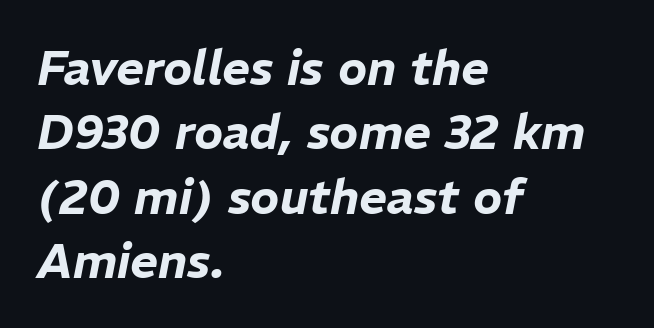
The rendering applies a slant to the glyphs. No word sits above an underline. Nothing unusual about the tracking: characters are spaced as the font intends. Proportional: the letters do not fall into vertical columns. Is the block centered? No — it sits flush against the left margin. Baseline-to-baseline distance is the conventional proportion of letter height.
